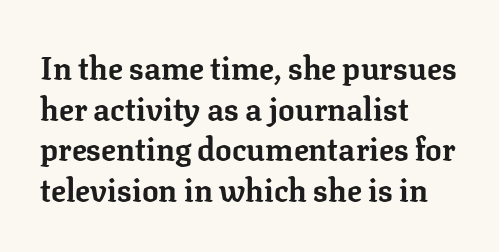
The image shows 31 px bold serif type, upright; set left-aligned, normal line spacing (1.31x), normal letter spacing, not underlined; low stroke contrast and a medium x-height.
